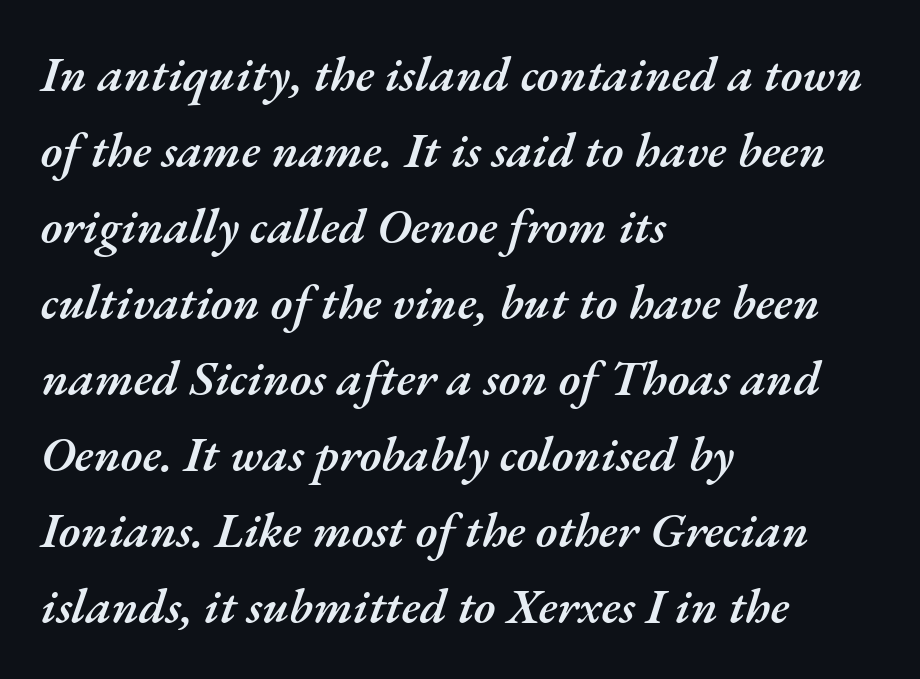
Q: Is the text bold? A: Semi-bold.
Q: Is the text italic (slanted)? A: Yes, it leans right by about 17 degrees.
Q: Is the text underlined? A: No.
Q: How is the paragraph aligned? A: Left-aligned.
Q: Is the spacing between letters normal or unusually wide? A: Normal.
Q: Is the spacing between lines tight, normal or loose? A: Normal.
Q: Width (condensed, normal, or wide)? A: Normal.
Q: Stroke contrast? A: Medium.
Q: x-height? A: Small.
Q: Monospaced? A: No.
